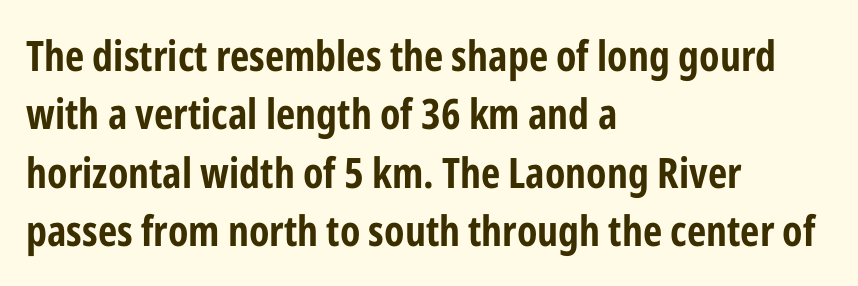
Glance below the letters and you will spot only blank space. Character widths vary here, with narrow letters taking less room than wide ones. In CSS terms this would be text-align: left. Line spacing here is normal. The font is running at its bold setting.
